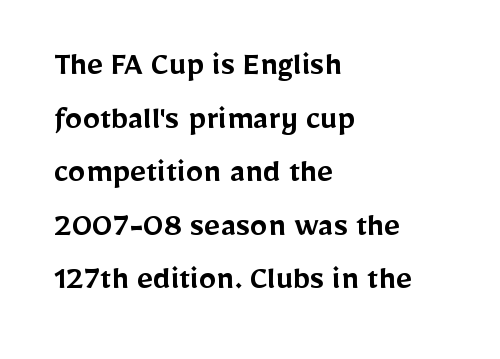
Q: Is the text bold? A: Semi-bold.
Q: Is the text italic (slanted)? A: No, it is upright.
Q: Is the typeface a serif or a sans-serif typeface? A: Sans-serif.
Q: Is the text underlined? A: No.
Q: How is the paragraph aligned? A: Left-aligned.
Q: Is the spacing between letters normal or unusually wide? A: Normal.
Q: Is the spacing between lines tight, normal or loose? A: Normal.
Q: Width (condensed, normal, or wide)? A: Normal.
Q: Stroke contrast? A: Low.
Q: x-height? A: Medium.
Q: Monospaced? A: No.
